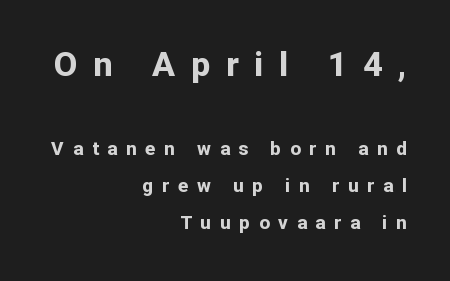
The image shows 34 px bold sans-serif type, upright; set right-aligned, loose line spacing (1.94x), unusually wide letter spacing (+0.46 em), not underlined; the first (top) block is 1.79x larger; low stroke contrast and a medium x-height.
